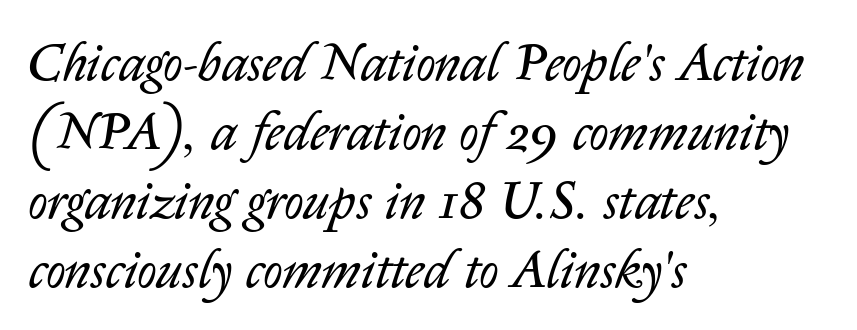
The image shows 53 px regular-weight type, italic (leaning right); set left-aligned, normal line spacing (1.3x), normal letter spacing, not underlined; low stroke contrast and a medium x-height.
